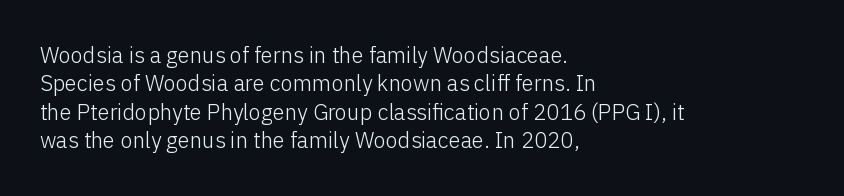
The image shows 22 px text type, upright; set left-aligned, normal line spacing (1.29x), normal letter spacing, not underlined.
